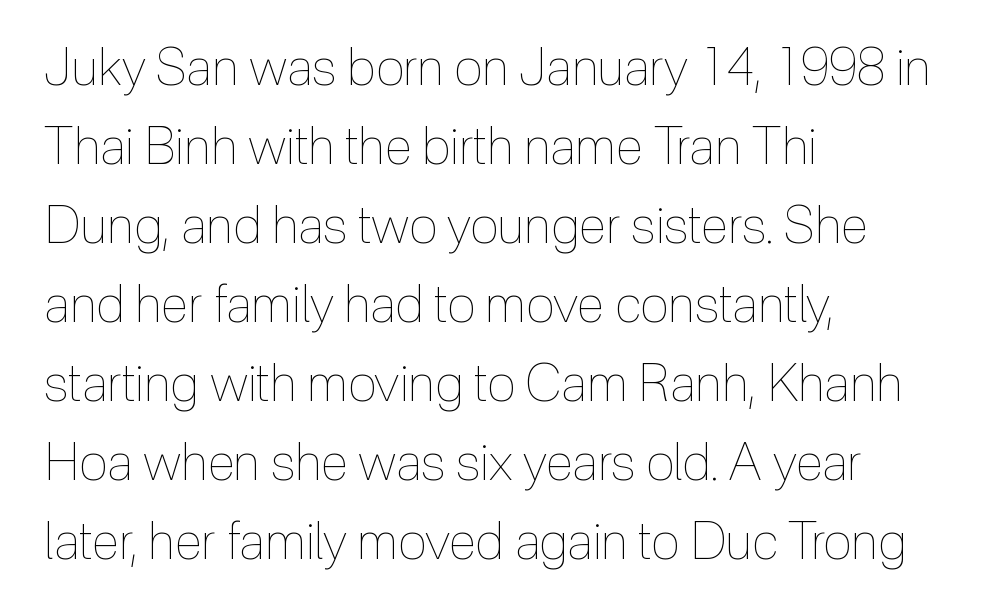
The image shows 52 px thin, condensed type, upright; set left-aligned, normal line spacing (1.52x), normal letter spacing, not underlined; a medium x-height.
